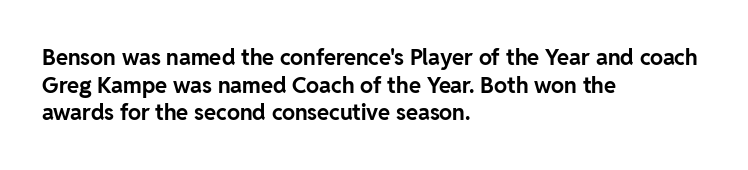
The image shows 22 px bold type, upright; set left-aligned, normal line spacing (1.26x), normal letter spacing, not underlined.
